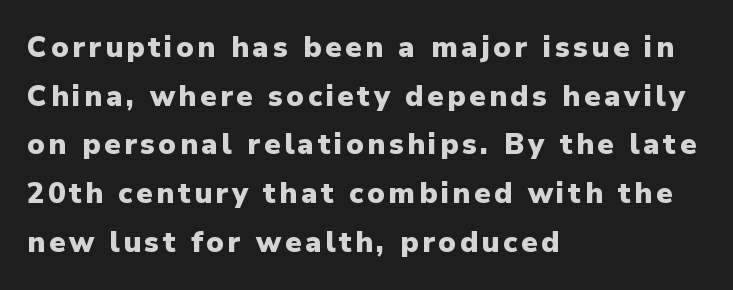
{"serif": "no", "italic": "no", "bold": "yes", "weight": "heavy", "width": "normal", "stroke_contrast": "low", "x_height": "medium", "monospaced": "no", "underline": "no", "align": "left", "line_spacing": "normal", "line_spacing_ratio": 1.68, "glyph_px": 29}
